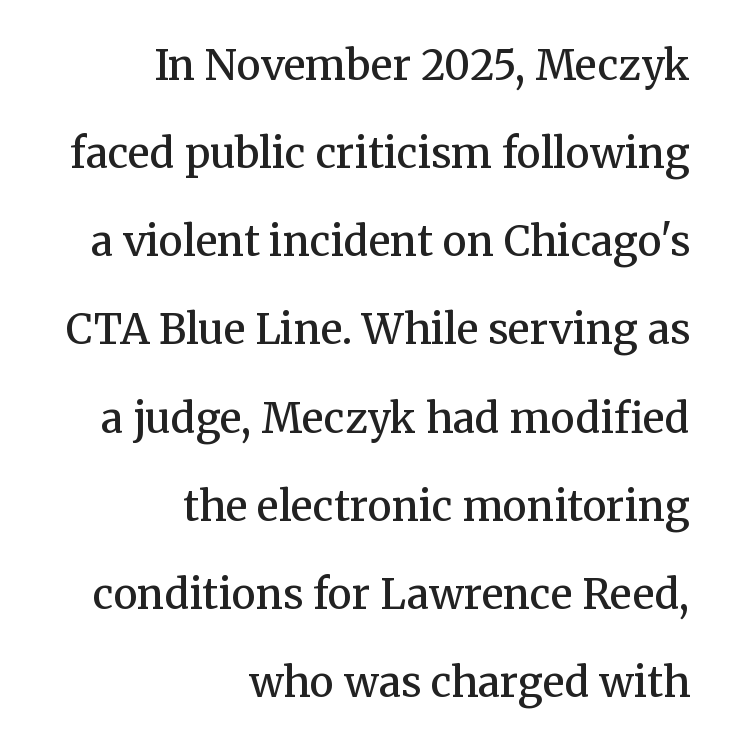
{"serif": "yes", "italic": "no", "bold": "semi", "weight": "semibold", "width": "normal", "stroke_contrast": "medium", "x_height": "medium", "monospaced": "no", "underline": "no", "align": "right", "line_spacing": "loose", "line_spacing_ratio": 2.15, "letter_spacing": "normal", "letter_spacing_em": 0.0, "glyph_px": 41}
